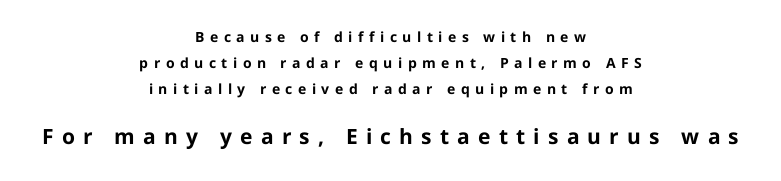
Q: Is the text bold? A: Yes.
Q: Is the text italic (slanted)? A: No, it is upright.
Q: Is the text underlined? A: No.
Q: How is the paragraph aligned? A: Centered.
Q: Is the spacing between letters normal or unusually wide? A: Unusually wide.
Q: Which block of text is set in a larger size, the first (top) or the second (bottom)? A: The second (bottom) one.
